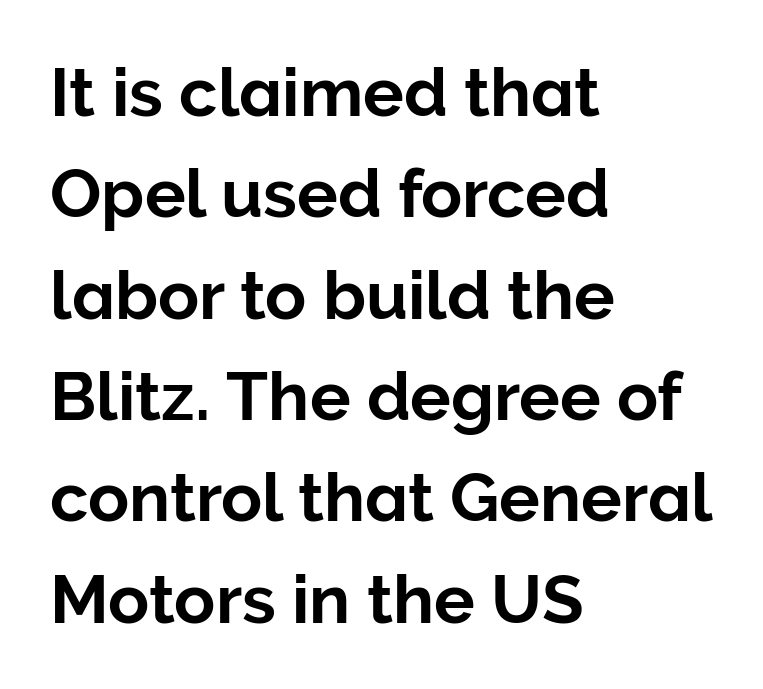
Q: Is the text italic (slanted)? A: No, it is upright.
Q: Is the typeface a serif or a sans-serif typeface? A: Sans-serif.
Q: Is the text underlined? A: No.
Q: How is the paragraph aligned? A: Left-aligned.
Q: Is the spacing between letters normal or unusually wide? A: Normal.
Q: Is the spacing between lines tight, normal or loose? A: Normal.
Q: Width (condensed, normal, or wide)? A: Normal.
Q: Stroke contrast? A: Low.
Q: x-height? A: Medium.
Q: Monospaced? A: No.
